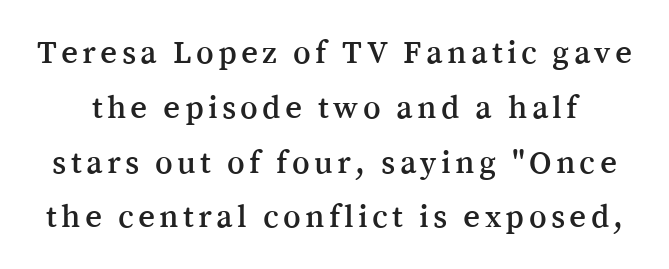
Q: Is the text italic (slanted)? A: No, it is upright.
Q: Is the typeface a serif or a sans-serif typeface? A: Serif.
Q: Is the text underlined? A: No.
Q: Is the spacing between lines tight, normal or loose? A: Normal.
Q: Width (condensed, normal, or wide)? A: Normal.
Q: Stroke contrast? A: Medium.
Q: x-height? A: Medium.
Q: Monospaced? A: No.
